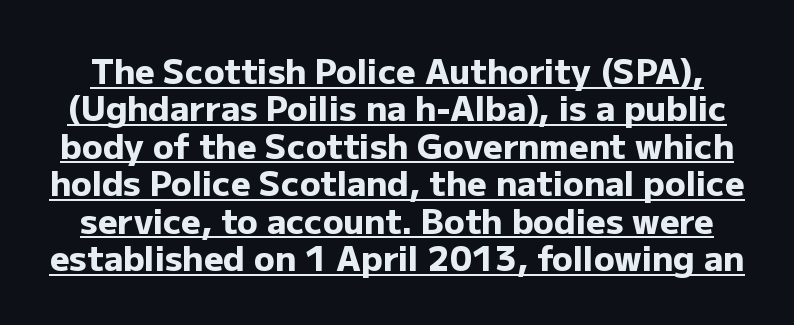
Q: Is the text bold? A: Yes.
Q: Is the text italic (slanted)? A: No, it is upright.
Q: Is the typeface a serif or a sans-serif typeface? A: Sans-serif.
Q: Is the text underlined? A: Yes.
Q: Is the spacing between letters normal or unusually wide? A: Normal.
Q: Is the spacing between lines tight, normal or loose? A: Tight.
Q: Width (condensed, normal, or wide)? A: Normal.
Q: Stroke contrast? A: Low.
Q: x-height? A: Medium.
Q: Monospaced? A: No.
